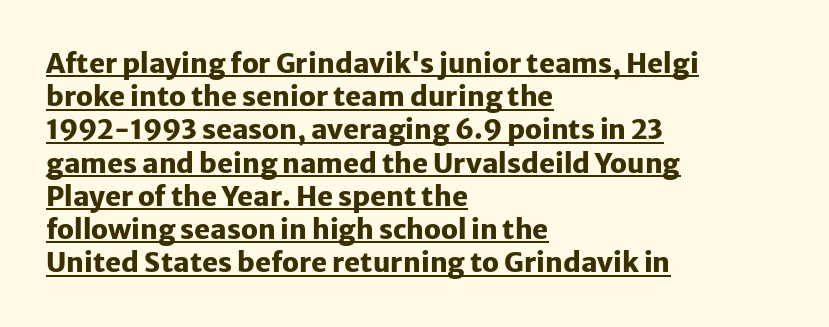
The image shows 27 px bold type, upright; set left-aligned, line spacing 1.23x, normal letter spacing, underlined.
